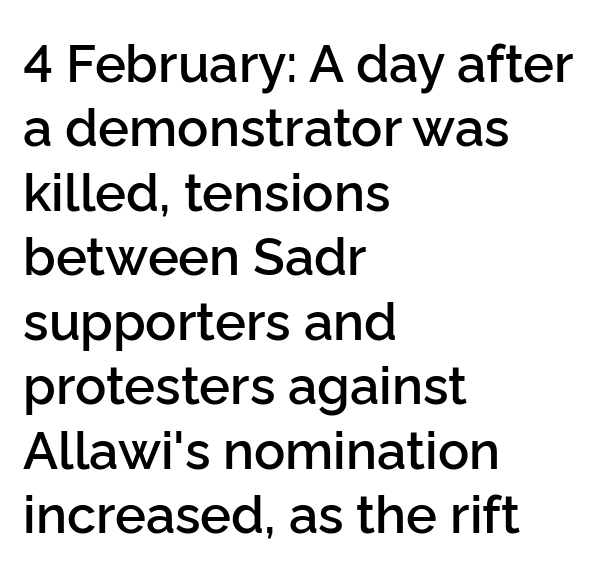
Q: Is the text bold? A: Semi-bold.
Q: Is the text italic (slanted)? A: No, it is upright.
Q: Is the typeface a serif or a sans-serif typeface? A: Sans-serif.
Q: Is the text underlined? A: No.
Q: How is the paragraph aligned? A: Left-aligned.
Q: Is the spacing between letters normal or unusually wide? A: Normal.
Q: Width (condensed, normal, or wide)? A: Normal.
Q: Stroke contrast? A: Low.
Q: x-height? A: Medium.
Q: Monospaced? A: No.
